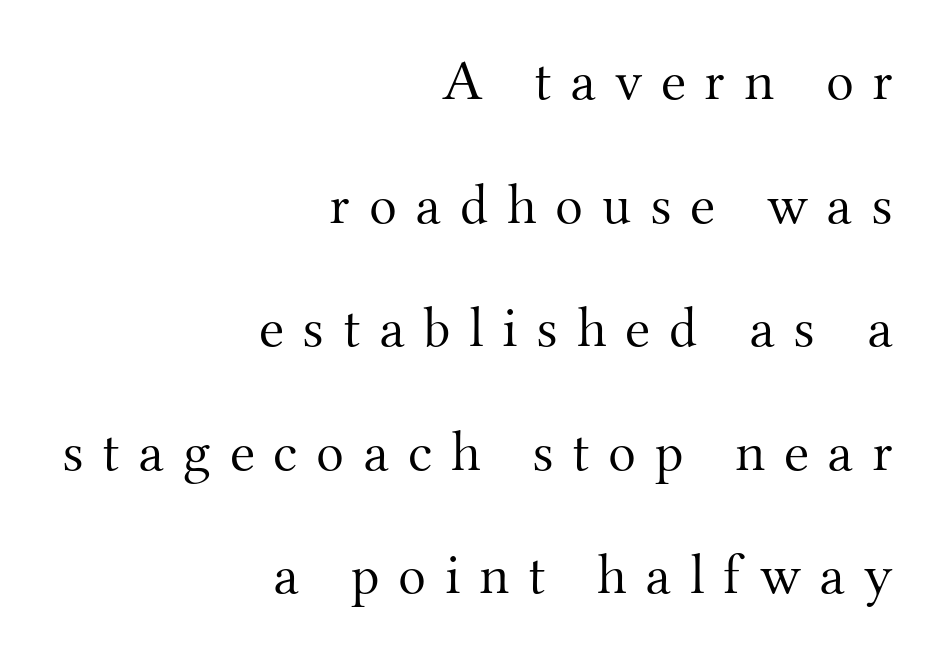
The baseline area is clear. Note the varied advance widths — an 'i' is clearly narrower than an 'm'. The lines are quadded right. Tracking here is generous; glyphs stand well apart from one another. You can tell it's not italic because the verticals are truly vertical. Heft: none added — not bold.
